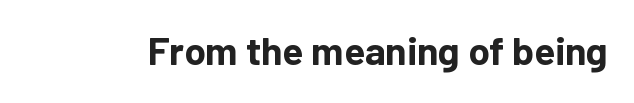
The image shows 39 px bold sans-serif type, upright; set normal letter spacing, not underlined; low stroke contrast and a medium x-height.
